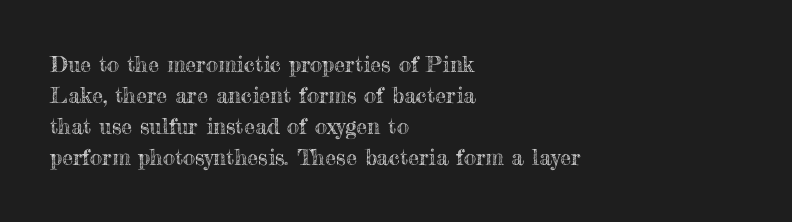
The image shows 22 px text type, upright; set left-aligned, normal line spacing (1.41x), normal letter spacing, not underlined.
